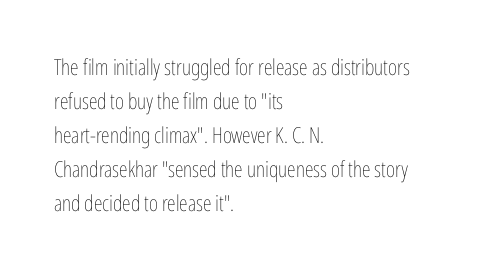
Q: Is the text bold? A: No.
Q: Is the text italic (slanted)? A: No, it is upright.
Q: Is the text underlined? A: No.
Q: How is the paragraph aligned? A: Left-aligned.
Q: Is the spacing between letters normal or unusually wide? A: Normal.
Q: Is the spacing between lines tight, normal or loose? A: Normal.
